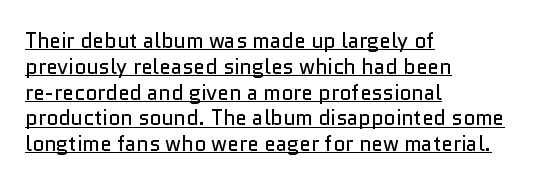
The image shows 21 px text type, upright; set left-aligned, line spacing 1.23x, normal letter spacing, underlined.
